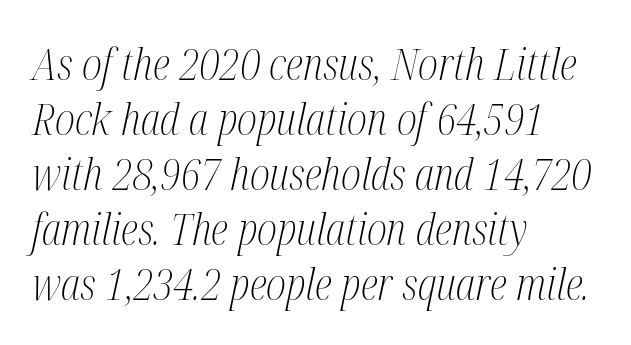
The image shows 44 px light, condensed serif type, italic (leaning right); set left-aligned, normal line spacing (1.25x), normal letter spacing, not underlined; medium stroke contrast and a medium x-height.
